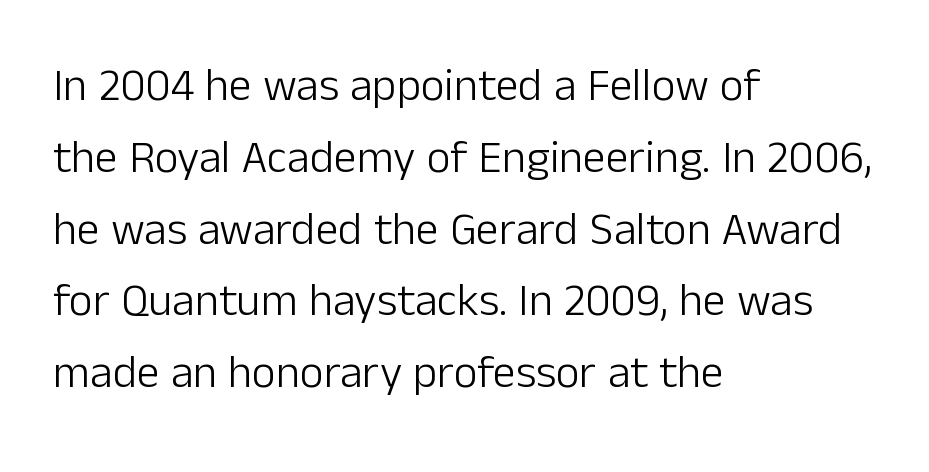
{"serif": "no", "italic": "no", "bold": "no", "weight": "light", "width": "normal", "stroke_contrast": "low", "x_height": "medium", "monospaced": "no", "underline": "no", "align": "left", "line_spacing": "normal", "line_spacing_ratio": 1.56, "letter_spacing": "normal", "letter_spacing_em": 0.0, "glyph_px": 46}
